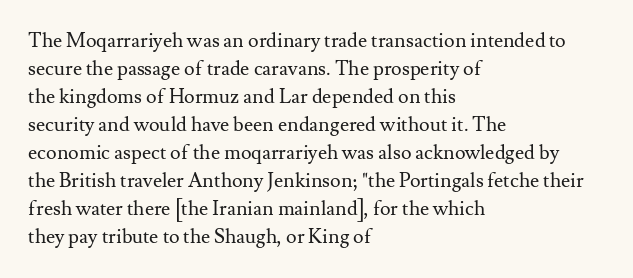
{"italic": "no", "bold": "no", "underline": "no", "align": "left", "line_spacing": "normal", "line_spacing_ratio": 1.4, "letter_spacing": "normal", "letter_spacing_em": 0.0, "glyph_px": 20}
